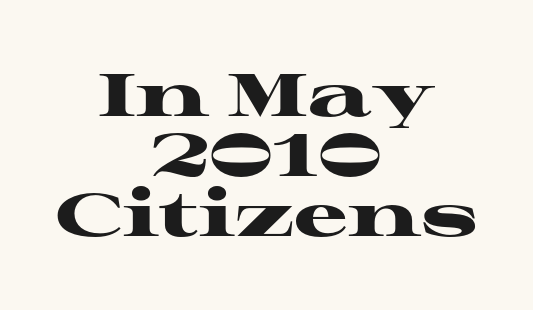
Q: Is the text bold? A: Yes.
Q: Is the text italic (slanted)? A: No, it is upright.
Q: Is the typeface a serif or a sans-serif typeface? A: Serif.
Q: Is the text underlined? A: No.
Q: How is the paragraph aligned? A: Centered.
Q: Is the spacing between letters normal or unusually wide? A: Normal.
Q: Is the spacing between lines tight, normal or loose? A: Tight.
Q: Width (condensed, normal, or wide)? A: Wide.
Q: Stroke contrast? A: High.
Q: x-height? A: Medium.
Q: Monospaced? A: No.
